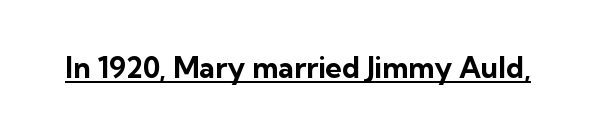
{"serif": "no", "italic": "no", "bold": "yes", "weight": "bold", "width": "normal", "stroke_contrast": "low", "x_height": "medium", "monospaced": "no", "underline": "yes", "letter_spacing": "normal", "letter_spacing_em": 0.0, "glyph_px": 29}
